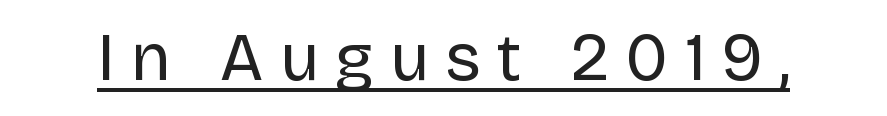
{"serif": "no", "italic": "no", "bold": "no", "weight": "regular", "width": "normal", "stroke_contrast": "low", "x_height": "large", "monospaced": "no", "underline": "yes", "letter_spacing": "wide", "letter_spacing_em": 0.24, "glyph_px": 67}
